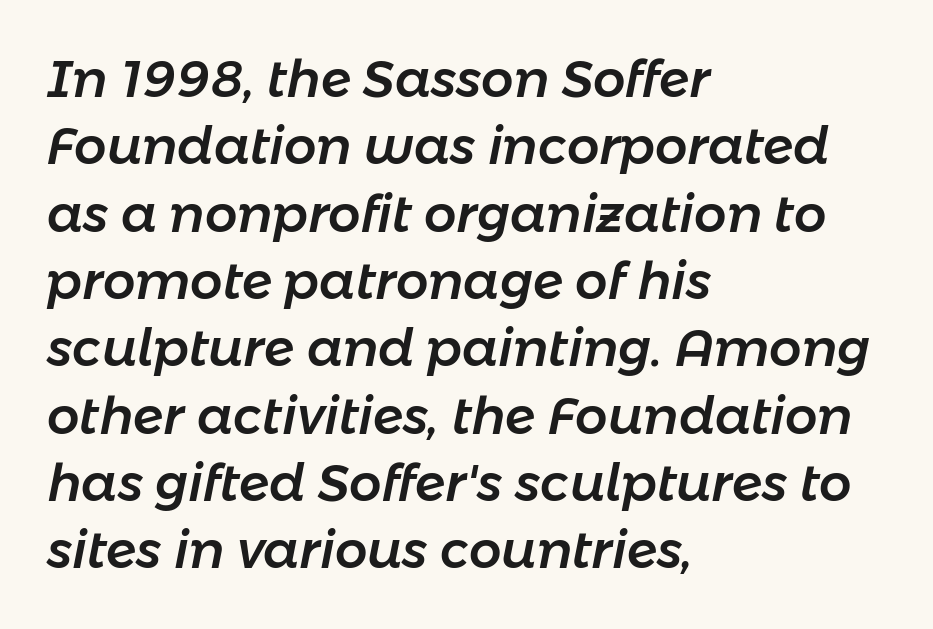
{"italic": "yes", "lean": "right", "slant_degrees": 11, "width": "normal", "stroke_contrast": "low", "x_height": "medium", "monospaced": "no", "underline": "no", "align": "left", "line_spacing": "normal", "line_spacing_ratio": 1.32, "letter_spacing": "normal", "letter_spacing_em": 0.0, "glyph_px": 51}
